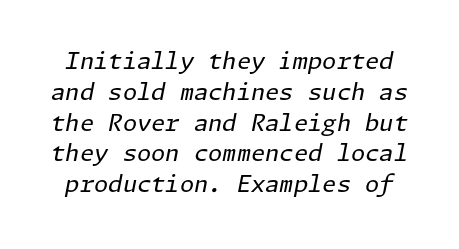
{"italic": "yes", "lean": "right", "slant_degrees": 11, "bold": "no", "underline": "no", "line_spacing": "normal", "line_spacing_ratio": 1.34, "letter_spacing": "normal", "letter_spacing_em": 0.0, "glyph_px": 23}
